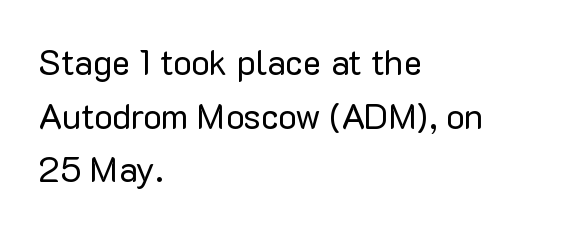
No chunkiness to these letters — they're not bold. The space beneath each line is pristine and unruled. Horizontally, the lines are justified to the leading edge only. The letters sit at their default tracking, neither squeezed nor spread.
